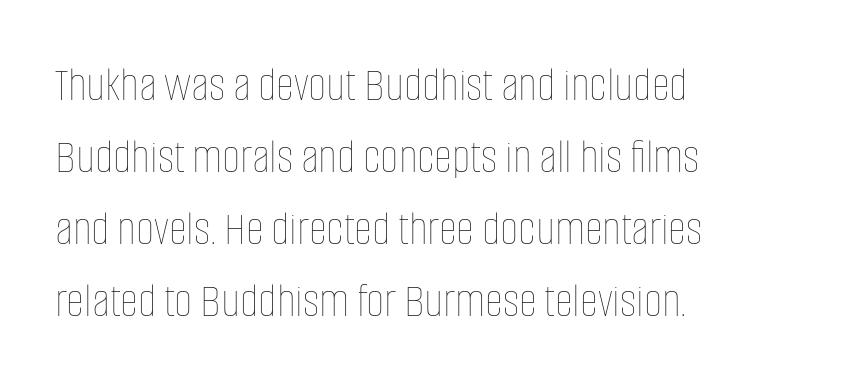
You can tell it's not italic because the verticals are truly vertical. Each line starts at the same left margin while the right side varies. Decoration check: the copy has no underline. You could call the tracking neutral — neither tight nor loose. Stems and bowls with no extra thickness — not bold. Is this a fixed-width face? No — the glyphs have proportional, varying widths.
